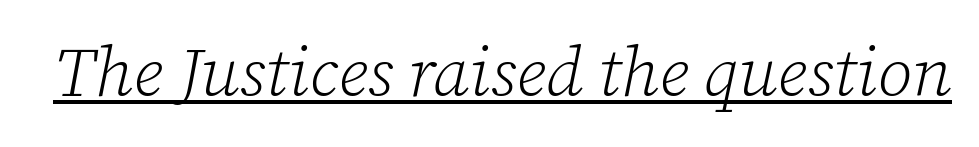
Style check: oblique. No heavy texture on the line: the type isn't bold. Is this a fixed-width face? No — the glyphs have proportional, varying widths. Spacing between characters is what you'd get straight out of the box. Honestly, the underline is the first thing you notice here. This is serif lettering, the kind often seen in printed books.
